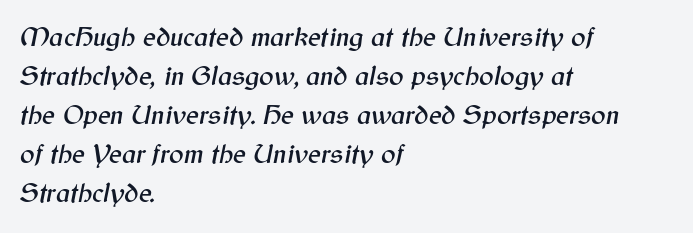
The image shows 27 px text type, italic (leaning right); set left-aligned, normal line spacing (1.44x), normal letter spacing, not underlined.
